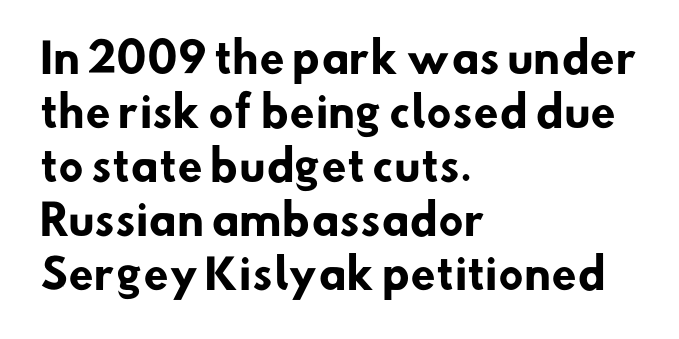
{"serif": "no", "bold": "yes", "weight": "heavy", "width": "normal", "stroke_contrast": "low", "x_height": "small", "monospaced": "no", "underline": "no", "align": "left", "line_spacing": "normal", "line_spacing_ratio": 1.32, "letter_spacing": "normal", "letter_spacing_em": 0.0, "glyph_px": 41}
